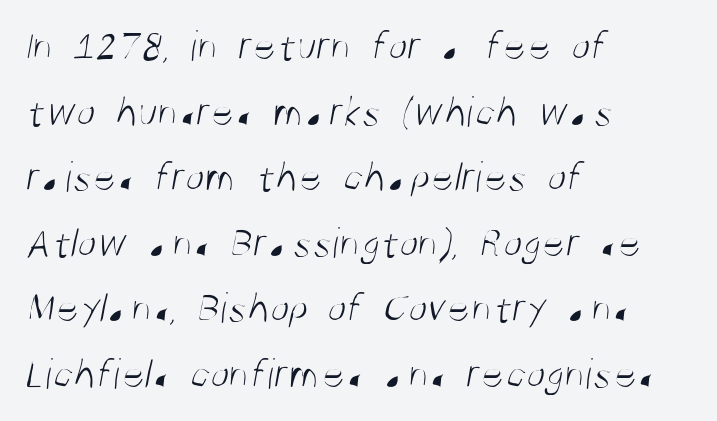
The image shows 44 px light, condensed sans-serif type; set left-aligned, normal line spacing (1.49x), normal letter spacing, not underlined; medium stroke contrast and a large x-height.
